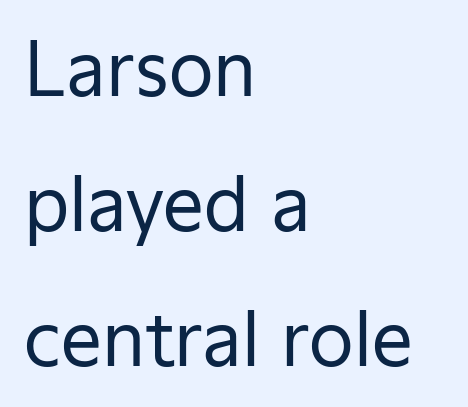
Q: Is the text bold? A: No.
Q: Is the text italic (slanted)? A: No, it is upright.
Q: Is the typeface a serif or a sans-serif typeface? A: Sans-serif.
Q: Is the text underlined? A: No.
Q: How is the paragraph aligned? A: Left-aligned.
Q: Is the spacing between letters normal or unusually wide? A: Normal.
Q: Width (condensed, normal, or wide)? A: Normal.
Q: Stroke contrast? A: Low.
Q: x-height? A: Medium.
Q: Monospaced? A: No.
